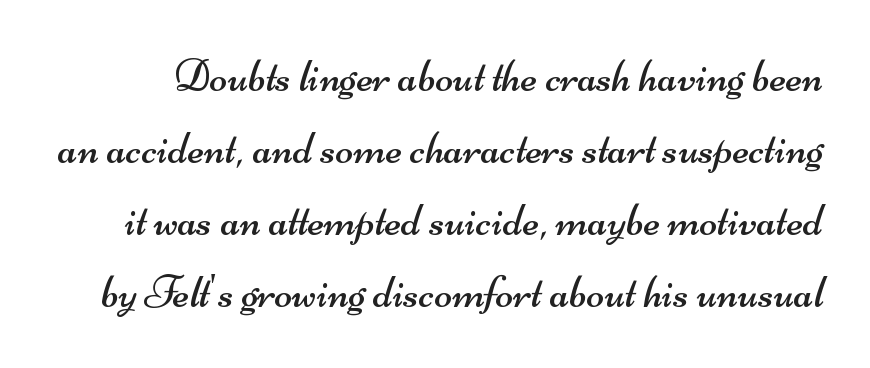
The image shows 47 px regular-weight, wide sans-serif type; set normal line spacing (1.53x), normal letter spacing, not underlined; medium stroke contrast and a small x-height.
